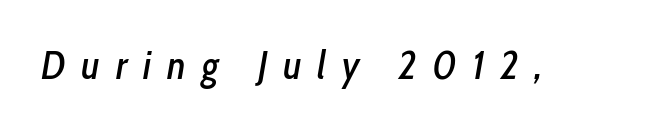
The rendering inserts visible extra space after every character. The area under the type is left untouched. Yep, that's italic — everything's leaning. Character widths vary here, with narrow letters taking less room than wide ones.
